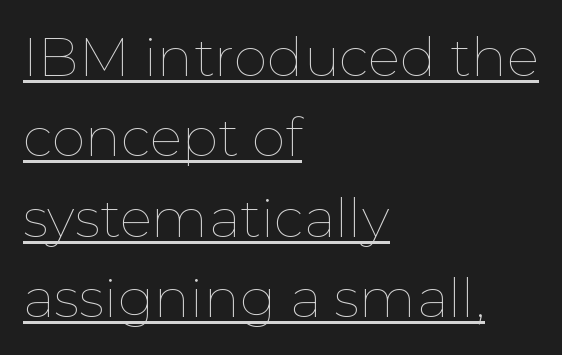
The image shows 54 px thin type, upright; set left-aligned, normal line spacing (1.49x), normal letter spacing, underlined; low stroke contrast and a medium x-height.
